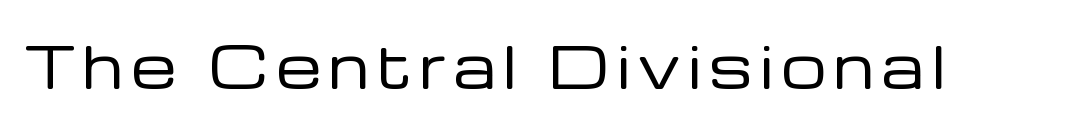
Looks like regular typesetting: each glyph gets only the width it needs. Is the type heavy? It reads as light-to-regular instead. To sum up the face: it is a sans, with no serifs. Tall strokes in this sample are plumb rather than angled. The gap between lines stays unmarked.
